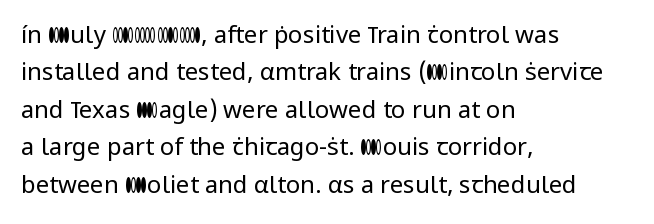
Evenly set lines give the paragraph a standard silhouette. Here the glyphs are tracked normally, forming tight word shapes. Rule under the text: the space is simply empty. Italic? Not at all — the glyphs are vertical. These glyphs show unthickened strokes, regular width or finer.
